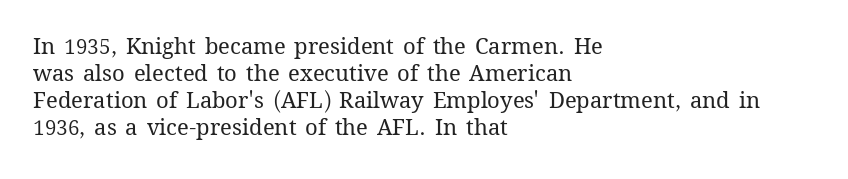
Q: Is the text bold? A: No.
Q: Is the text italic (slanted)? A: No, it is upright.
Q: Is the text underlined? A: No.
Q: How is the paragraph aligned? A: Left-aligned.
Q: Is the spacing between letters normal or unusually wide? A: Normal.
